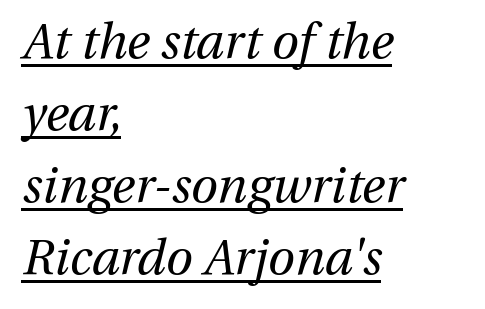
Q: Is the text bold? A: No.
Q: Is the text italic (slanted)? A: Yes, it leans right by about 13 degrees.
Q: Is the text underlined? A: Yes.
Q: How is the paragraph aligned? A: Left-aligned.
Q: Is the spacing between letters normal or unusually wide? A: Normal.
Q: Is the spacing between lines tight, normal or loose? A: Normal.
Q: Width (condensed, normal, or wide)? A: Normal.
Q: Stroke contrast? A: Medium.
Q: x-height? A: Medium.
Q: Monospaced? A: No.
